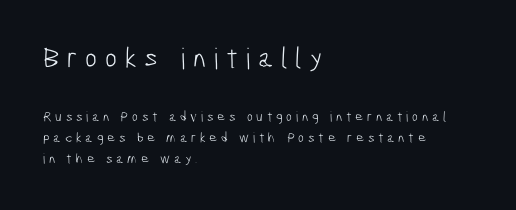
The image shows 29 px light, condensed sans-serif type; set left-aligned, normal line spacing (1.49x), unusually wide letter spacing (+0.26 em), not underlined; the first (top) block is 2.07x larger; low stroke contrast and a medium x-height.
